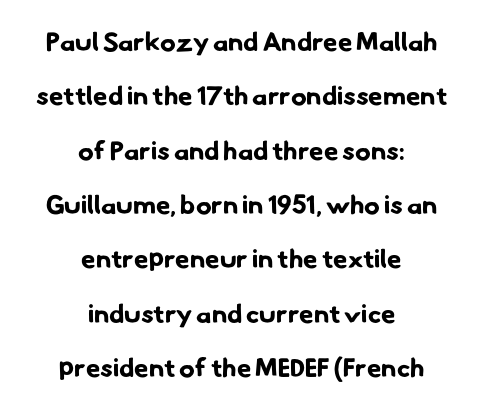
The image shows 26 px bold type; set centered, loose line spacing (2.09x), normal letter spacing, not underlined.
